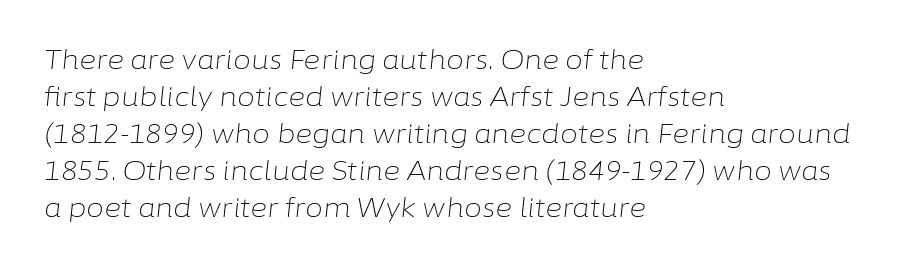
{"italic": "yes", "lean": "right", "slant_degrees": 6, "bold": "no", "underline": "no", "align": "left", "line_spacing": "normal", "line_spacing_ratio": 1.42, "letter_spacing": "normal", "letter_spacing_em": 0.0, "glyph_px": 26}
